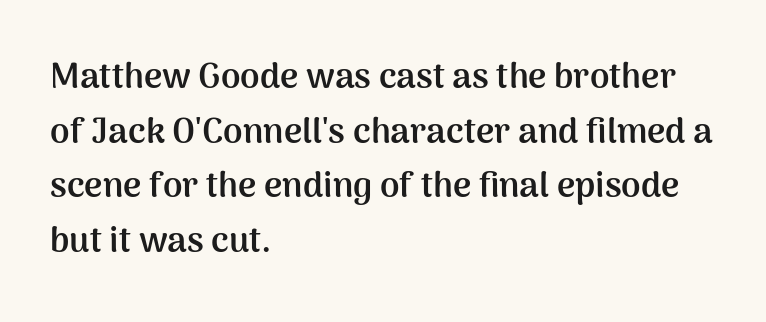
The image shows 35 px semibold sans-serif type, upright; set left-aligned, normal line spacing (1.56x), normal letter spacing, not underlined; medium stroke contrast and a medium x-height.
